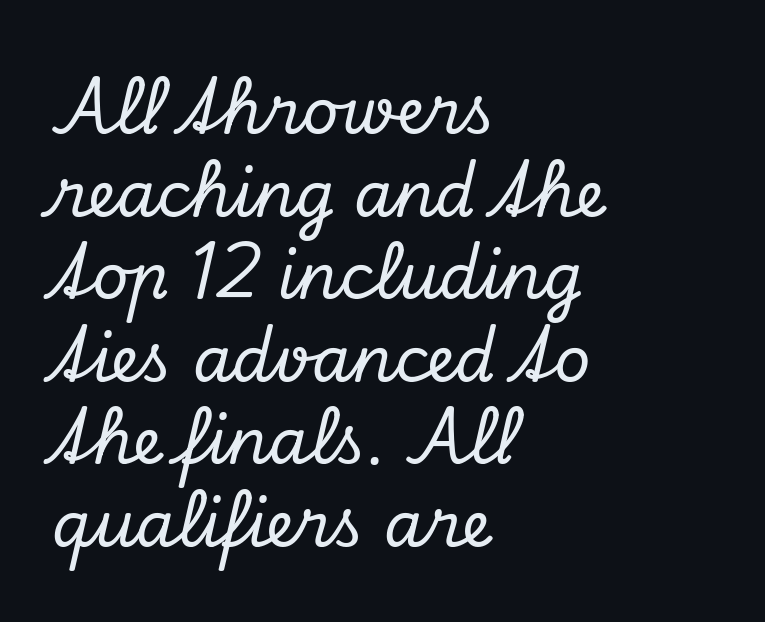
Q: Is the text italic (slanted)? A: Yes, it leans right by about 13 degrees.
Q: Is the typeface a serif or a sans-serif typeface? A: Serif.
Q: Is the text underlined? A: No.
Q: How is the paragraph aligned? A: Left-aligned.
Q: Is the spacing between letters normal or unusually wide? A: Normal.
Q: Is the spacing between lines tight, normal or loose? A: Normal.
Q: Width (condensed, normal, or wide)? A: Normal.
Q: Stroke contrast? A: Low.
Q: x-height? A: Small.
Q: Monospaced? A: No.
